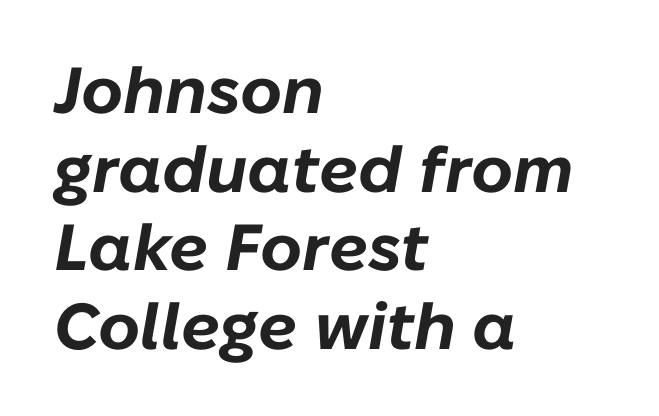
The passage shown has conventional tracking throughout. Is the type slanted? Yes — the strokes lean at a clear angle. Unmarked baselines from the first word to the last. Notice how thick the strokes are: this is what a full bold looks like.
